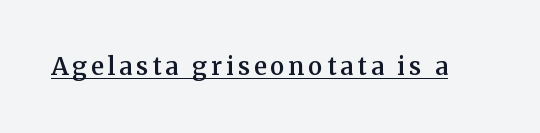
{"italic": "no", "bold": "semi", "underline": "yes", "glyph_px": 24}
